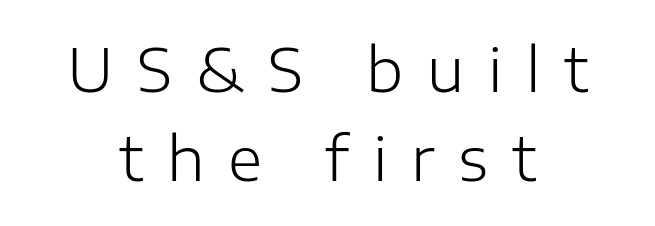
The image shows 59 px light sans-serif type, upright; set centered, normal line spacing (1.51x), unusually wide letter spacing (+0.4 em), not underlined; low stroke contrast and a medium x-height.
